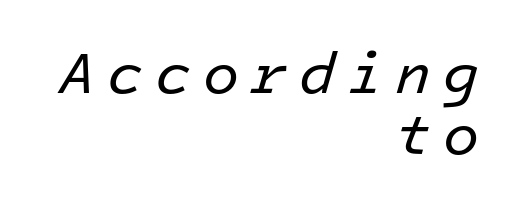
The image shows 59 px regular-weight type, italic (leaning right), monospaced; set right-aligned, tight line spacing (1.04x), unusually wide letter spacing (+0.2 em), not underlined; low stroke contrast and a medium x-height.
